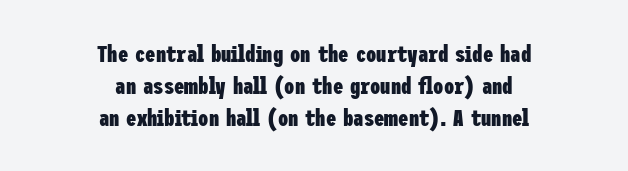
Q: Is the text bold? A: Yes.
Q: Is the text italic (slanted)? A: No, it is upright.
Q: Is the text underlined? A: No.
Q: How is the paragraph aligned? A: Centered.
Q: Is the spacing between letters normal or unusually wide? A: Normal.
Q: Is the spacing between lines tight, normal or loose? A: Normal.
